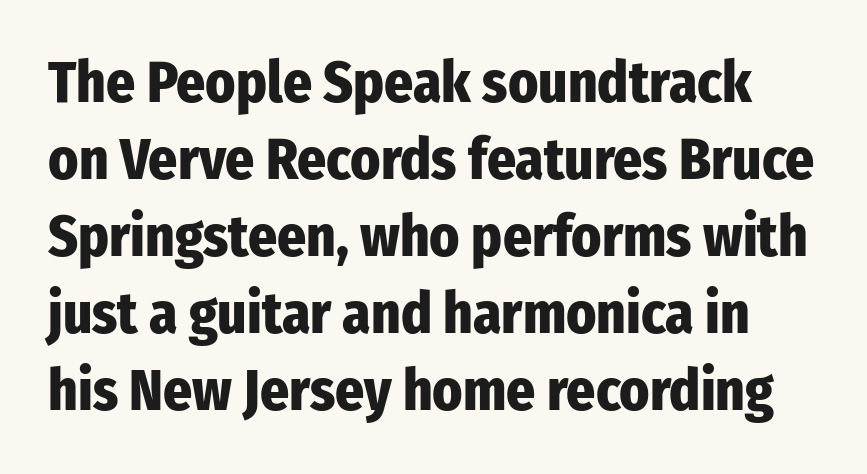
The image shows 57 px heavy, condensed sans-serif type, upright; set normal line spacing (1.35x), normal letter spacing, not underlined; low stroke contrast and a medium x-height.
